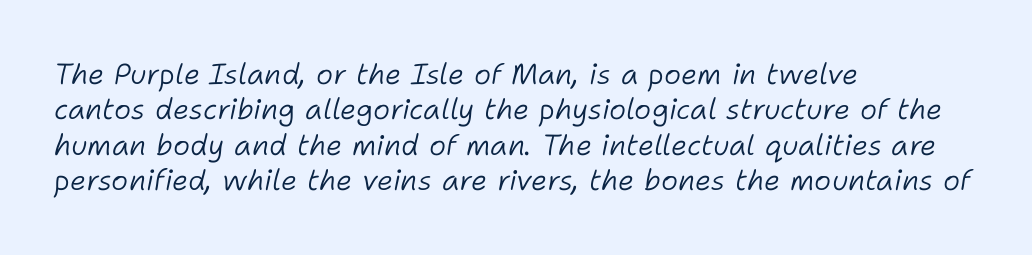
The image shows 29 px light type, italic (leaning right); set left-aligned, line spacing 1.22x, normal letter spacing, not underlined; low stroke contrast and a medium x-height.
